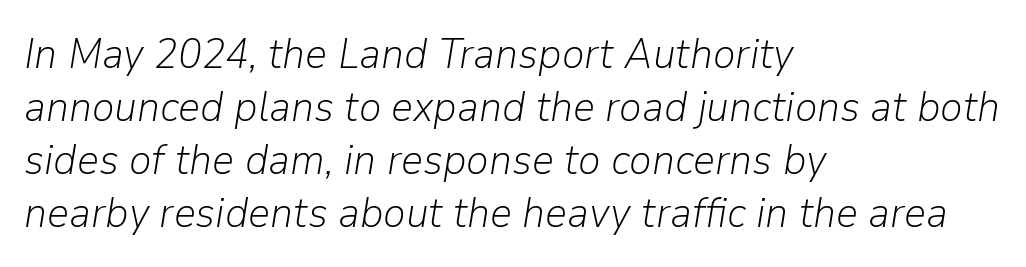
{"italic": "yes", "lean": "right", "slant_degrees": 9, "bold": "no", "weight": "light", "width": "normal", "stroke_contrast": "low", "x_height": "medium", "monospaced": "no", "underline": "no", "align": "left", "line_spacing_ratio": 1.23, "letter_spacing": "normal", "letter_spacing_em": 0.0, "glyph_px": 43}
